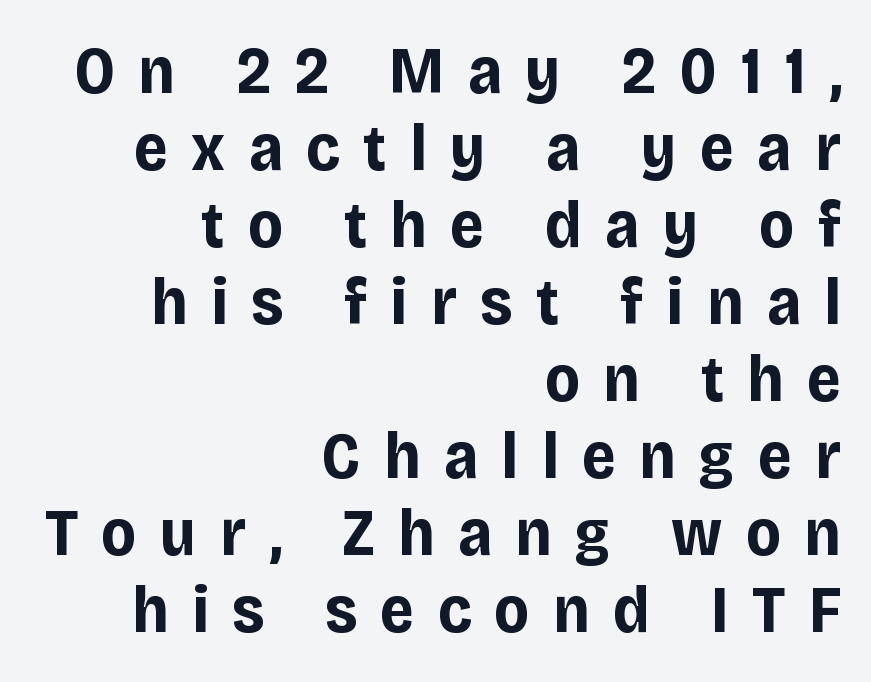
The image shows 67 px bold sans-serif type, upright; set right-aligned, tight line spacing (1.15x), unusually wide letter spacing (+0.35 em), not underlined; low stroke contrast and a large x-height.
